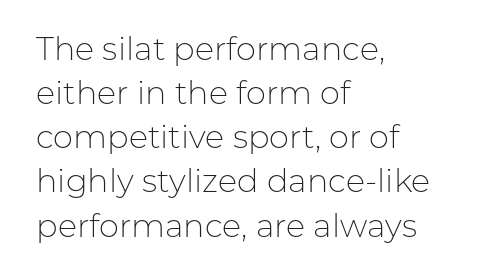
{"serif": "no", "italic": "no", "bold": "no", "weight": "light", "width": "normal", "stroke_contrast": "low", "x_height": "medium", "monospaced": "no", "underline": "no", "align": "left", "line_spacing": "normal", "line_spacing_ratio": 1.38, "letter_spacing": "normal", "letter_spacing_em": 0.0, "glyph_px": 32}
